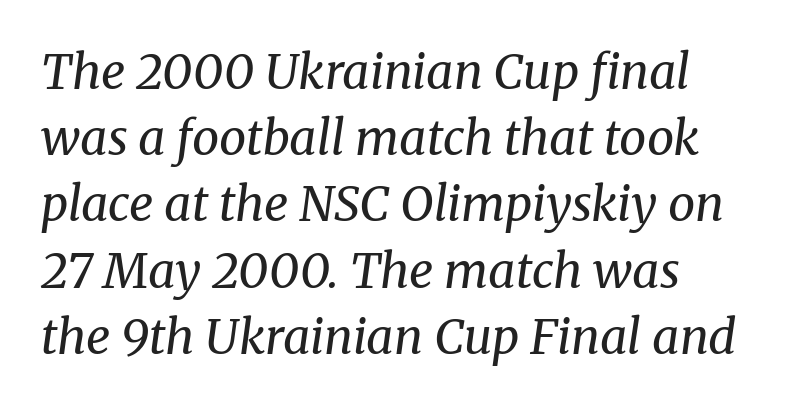
{"serif": "yes", "italic": "yes", "lean": "right", "slant_degrees": 8, "bold": "no", "weight": "regular", "width": "normal", "stroke_contrast": "medium", "x_height": "medium", "monospaced": "no", "underline": "no", "align": "left", "line_spacing": "normal", "line_spacing_ratio": 1.38, "letter_spacing": "normal", "letter_spacing_em": 0.0, "glyph_px": 48}
